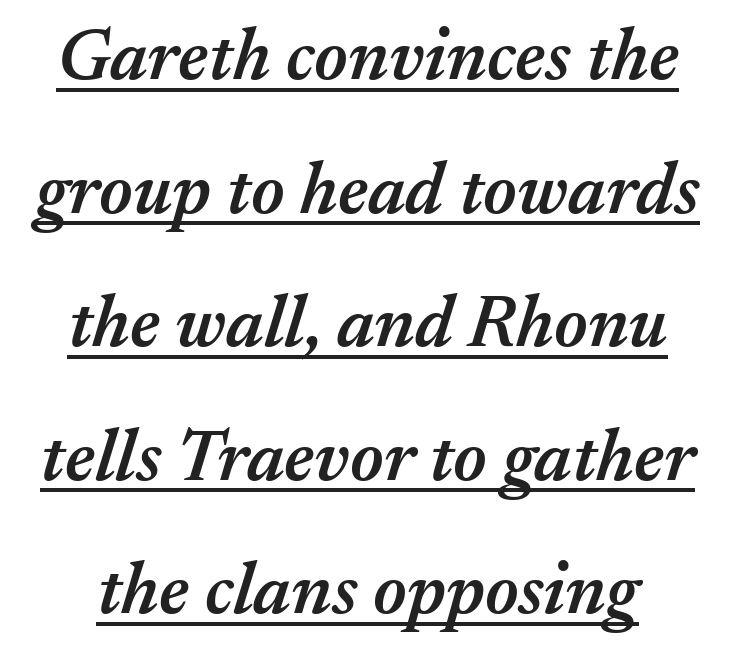
These words are printed semibold, heavier than regular yet not bold. Proportional: the letters do not fall into vertical columns. Underline: present. The letterforms sit shoulder to shoulder at normal distance.
